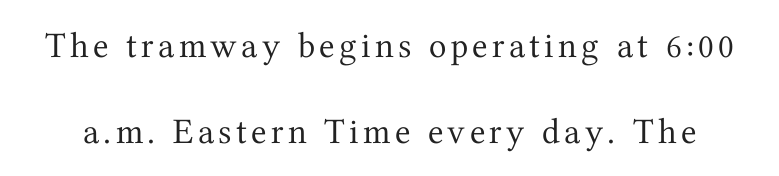
The image shows 36 px regular-weight serif type, upright; set loose line spacing (2.38x), not underlined; medium stroke contrast and a medium x-height.
